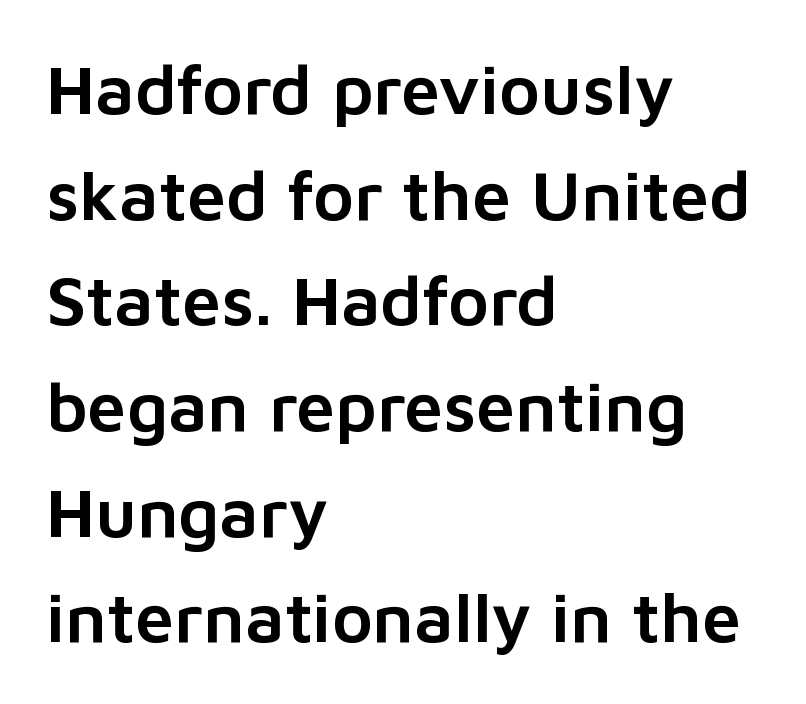
Do the letters lean? They stand straight. Proportional: the letters do not fall into vertical columns. One glance says typical: line gaps are just what's usual. Horizontal alignment here is leftward, the default for most running prose.
